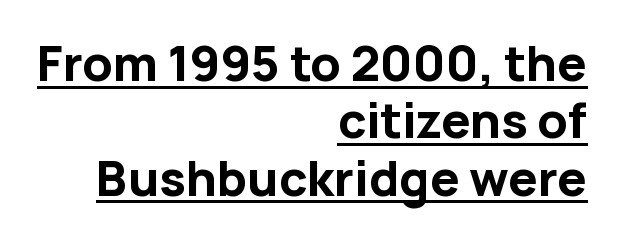
Notice how thick the strokes are: this is what a full bold looks like. The rendering uses natural spacing where letterforms have individual widths. Letter spacing: default. This sample uses an upright cut, with every glyph sitting square on the baseline. Each line of the rendering has a horizontal stroke beneath the glyphs.
